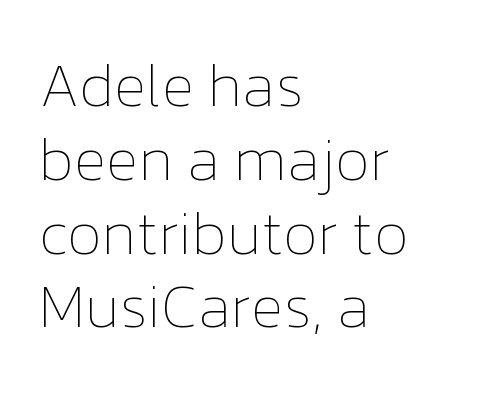
Q: Is the text bold? A: No.
Q: Is the text italic (slanted)? A: No, it is upright.
Q: Is the text underlined? A: No.
Q: How is the paragraph aligned? A: Left-aligned.
Q: Is the spacing between letters normal or unusually wide? A: Normal.
Q: Width (condensed, normal, or wide)? A: Normal.
Q: Stroke contrast? A: Low.
Q: x-height? A: Medium.
Q: Monospaced? A: No.
